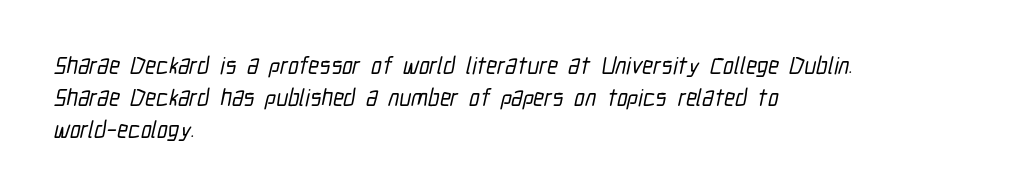
The specimen omits any rule beneath the text block's lines. The setting favours the left margin, as ordinary paragraphs usually do. Vertically, the passage feels balanced, rows spaced as you'd expect. The letterforms sit shoulder to shoulder at normal distance.
